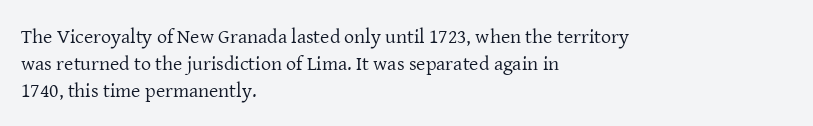
This sample uses an upright cut, with every glyph sitting square on the baseline. Reading down the column, the eye jumps a familiar distance to each next line. The horizontal fit of the characters is conventional and even. This is not heavy type; no bold has been used.
